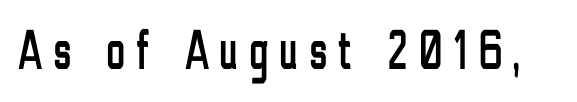
Someone cranked the tracking dial way up on this one. Note the varied advance widths — an 'i' is clearly narrower than an 'm'. Characters remain perfectly vertical along every line. The passage shown is typeset with a sans-serif family. The foot of each line stays bare and open.
